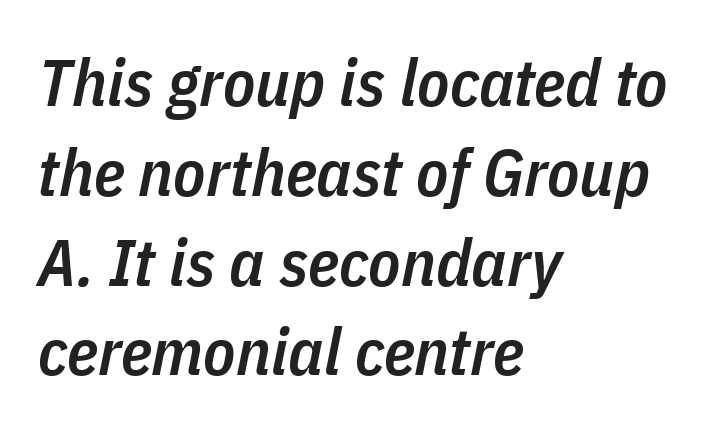
{"italic": "yes", "lean": "right", "slant_degrees": 11, "bold": "semi", "weight": "semibold", "width": "condensed", "stroke_contrast": "low", "x_height": "medium", "monospaced": "no", "underline": "no", "align": "left", "line_spacing": "normal", "line_spacing_ratio": 1.36, "letter_spacing": "normal", "letter_spacing_em": 0.0, "glyph_px": 66}
